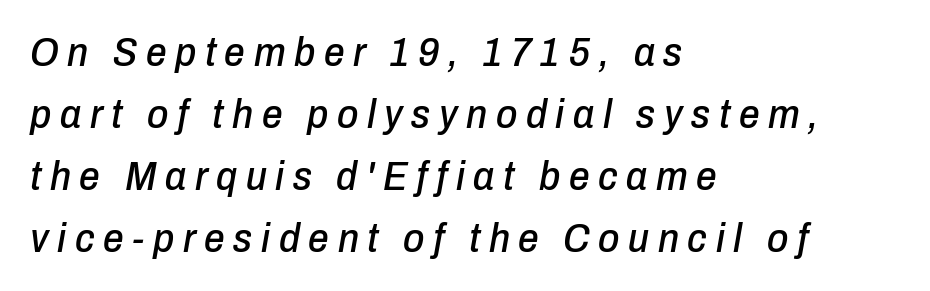
{"italic": "yes", "lean": "right", "slant_degrees": 10, "width": "condensed", "stroke_contrast": "low", "x_height": "medium", "monospaced": "no", "underline": "no", "align": "left", "line_spacing": "normal", "line_spacing_ratio": 1.51, "letter_spacing": "wide", "letter_spacing_em": 0.21, "glyph_px": 41}
